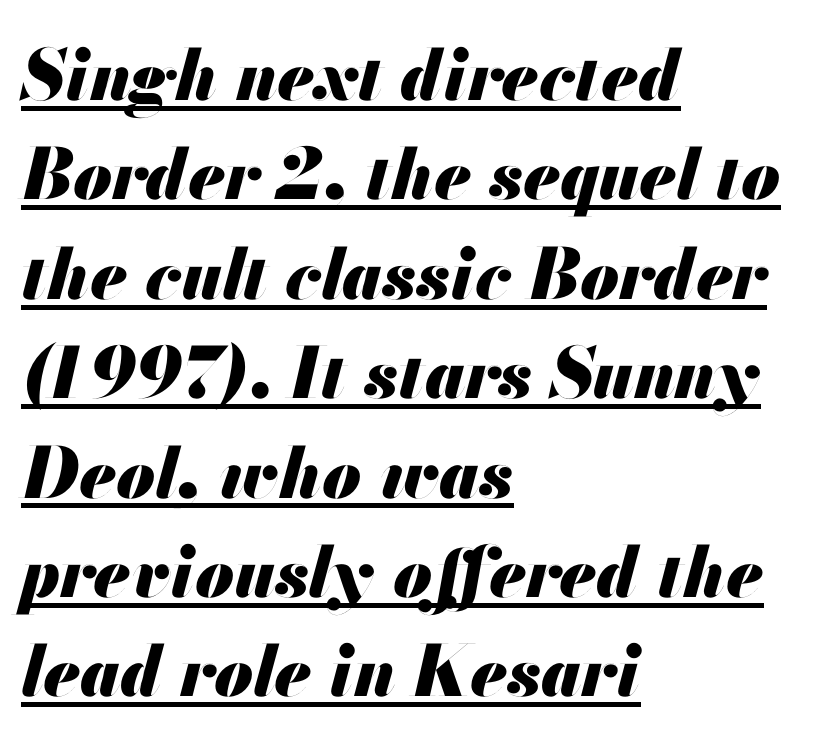
Q: Is the text bold? A: Yes.
Q: Is the text italic (slanted)? A: Yes, it leans right by about 13 degrees.
Q: Is the text underlined? A: Yes.
Q: How is the paragraph aligned? A: Left-aligned.
Q: Is the spacing between letters normal or unusually wide? A: Normal.
Q: Is the spacing between lines tight, normal or loose? A: Normal.
Q: Width (condensed, normal, or wide)? A: Normal.
Q: Stroke contrast? A: Medium.
Q: x-height? A: Small.
Q: Monospaced? A: No.
